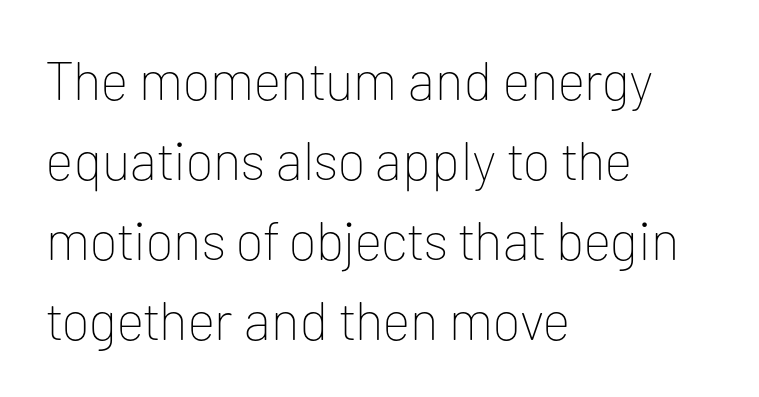
A student would call this left alignment; a typographer would say flush left, rag right. No letter is thick-stroked: the sample isn't bold. Spacing verdict: proportional, widths tailored to each character. Words appear dense and cohesive because spacing is normal.
